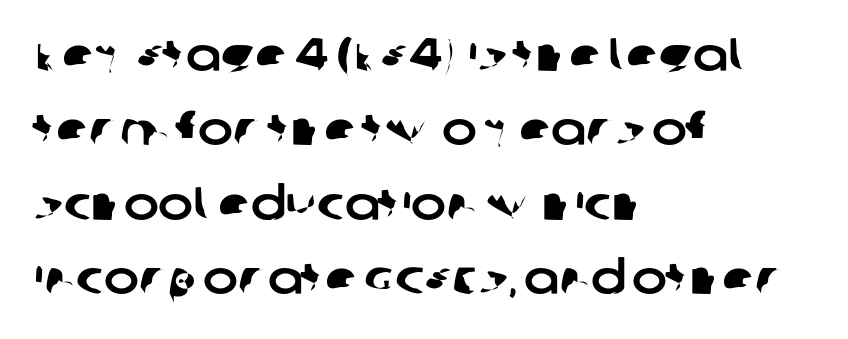
The image shows 47 px sans-serif type; set left-aligned, normal line spacing (1.58x), normal letter spacing, not underlined; low stroke contrast and a large x-height.
